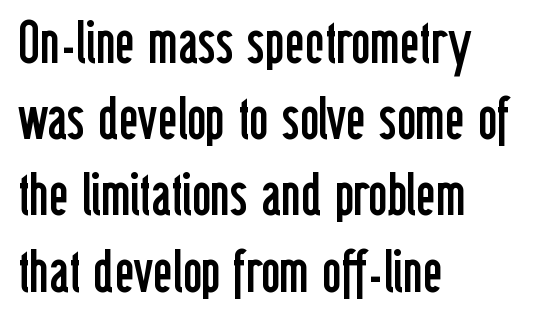
Q: Is the text bold? A: No.
Q: Is the text italic (slanted)? A: No, it is upright.
Q: Is the typeface a serif or a sans-serif typeface? A: Sans-serif.
Q: Is the text underlined? A: No.
Q: How is the paragraph aligned? A: Left-aligned.
Q: Is the spacing between letters normal or unusually wide? A: Normal.
Q: Is the spacing between lines tight, normal or loose? A: Normal.
Q: Width (condensed, normal, or wide)? A: Condensed.
Q: Stroke contrast? A: Low.
Q: x-height? A: Medium.
Q: Monospaced? A: No.
